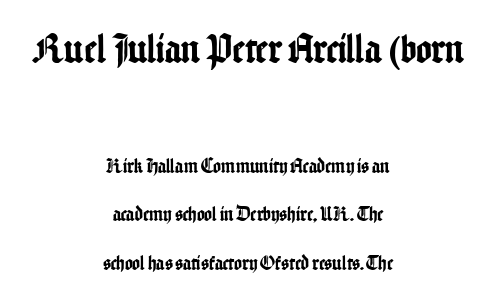
Proportional: the letters do not fall into vertical columns. Is the block centered? Yes — each line is placed symmetrically about the middle. Caption: upper text group enlarged, lower text group reduced. Regarding serifs, this sample does without them. The area under the type is left untouched.
